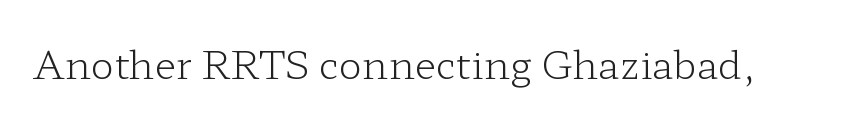
Q: Is the text bold? A: No.
Q: Is the text italic (slanted)? A: No, it is upright.
Q: Is the typeface a serif or a sans-serif typeface? A: Serif.
Q: Is the text underlined? A: No.
Q: Is the spacing between letters normal or unusually wide? A: Normal.
Q: Width (condensed, normal, or wide)? A: Wide.
Q: Stroke contrast? A: Low.
Q: x-height? A: Medium.
Q: Monospaced? A: No.
